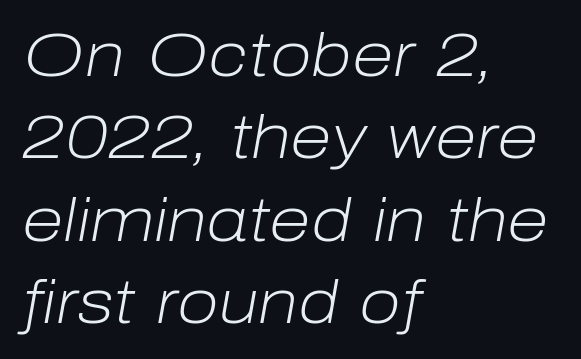
The image shows 61 px light type, italic (leaning right); set left-aligned, normal line spacing (1.35x), normal letter spacing, not underlined; low stroke contrast and a medium x-height.
